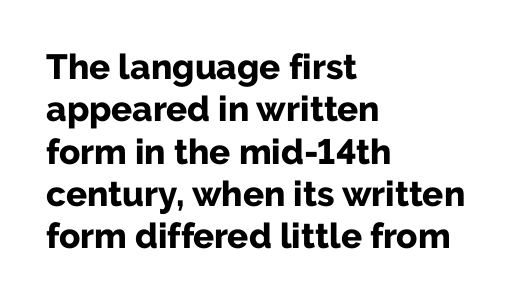
The ragged edge is on the right, which tells us the setting is flush left. In terms of letterform style, serifs are entirely absent. On the weight axis this lands at bold, roughly 700. Ordinary non-slanted type is in use. You could not count columns in this text — the font is proportionally spaced. Glyph-to-glyph distance matches everyday printed text.
